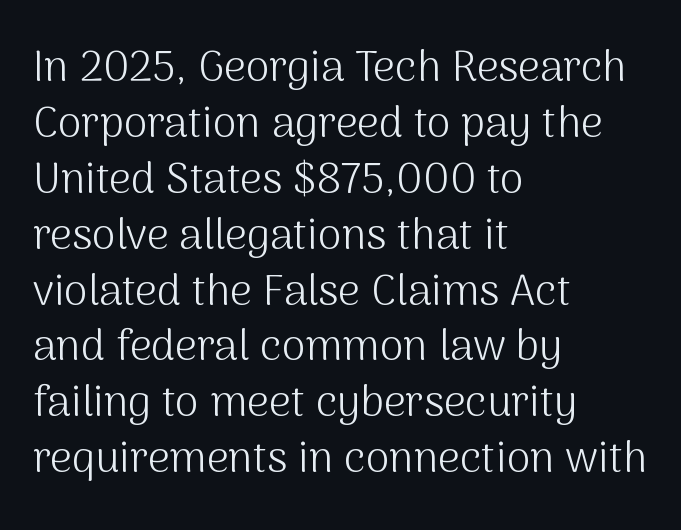
Q: Is the text bold? A: No.
Q: Is the text italic (slanted)? A: No, it is upright.
Q: Is the typeface a serif or a sans-serif typeface? A: Sans-serif.
Q: Is the text underlined? A: No.
Q: How is the paragraph aligned? A: Left-aligned.
Q: Is the spacing between letters normal or unusually wide? A: Normal.
Q: Is the spacing between lines tight, normal or loose? A: Normal.
Q: Width (condensed, normal, or wide)? A: Normal.
Q: Stroke contrast? A: Medium.
Q: x-height? A: Medium.
Q: Monospaced? A: No.
